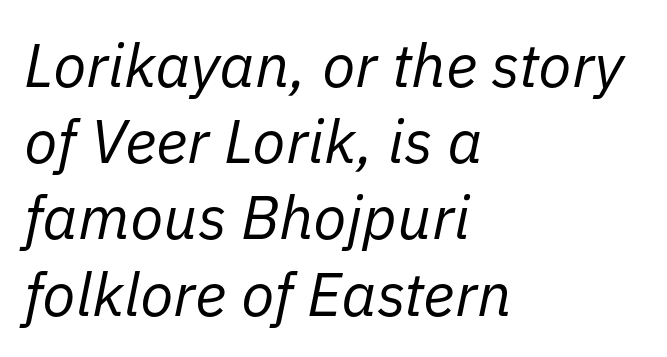
{"italic": "yes", "lean": "right", "slant_degrees": 11, "bold": "no", "weight": "regular", "width": "normal", "stroke_contrast": "low", "x_height": "medium", "monospaced": "no", "underline": "no", "align": "left", "line_spacing": "normal", "line_spacing_ratio": 1.25, "letter_spacing": "normal", "letter_spacing_em": 0.0, "glyph_px": 61}
